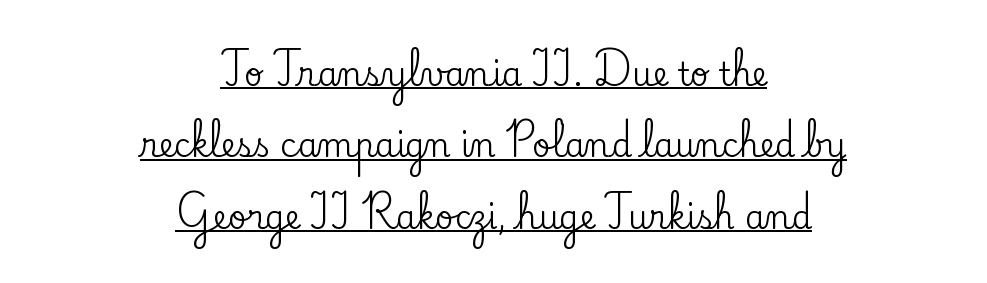
Q: Is the text italic (slanted)? A: No, it is upright.
Q: Is the typeface a serif or a sans-serif typeface? A: Serif.
Q: Is the text underlined? A: Yes.
Q: How is the paragraph aligned? A: Centered.
Q: Is the spacing between letters normal or unusually wide? A: Normal.
Q: Is the spacing between lines tight, normal or loose? A: Loose.
Q: Width (condensed, normal, or wide)? A: Normal.
Q: Stroke contrast? A: Low.
Q: x-height? A: Small.
Q: Monospaced? A: No.
